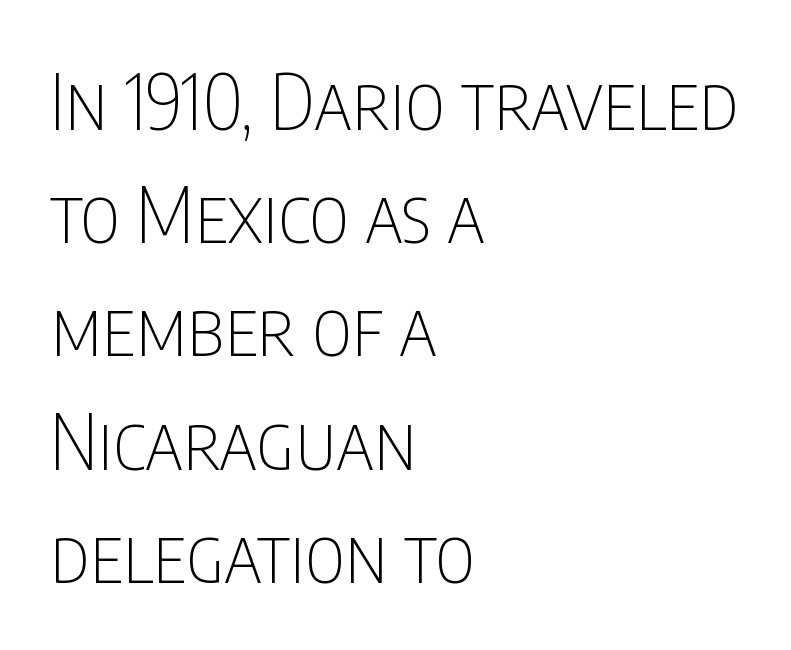
Q: Is the text bold? A: No.
Q: Is the text italic (slanted)? A: No, it is upright.
Q: Is the typeface a serif or a sans-serif typeface? A: Sans-serif.
Q: Is the text underlined? A: No.
Q: How is the paragraph aligned? A: Left-aligned.
Q: Is the spacing between letters normal or unusually wide? A: Normal.
Q: Is the spacing between lines tight, normal or loose? A: Normal.
Q: Width (condensed, normal, or wide)? A: Condensed.
Q: Stroke contrast? A: Low.
Q: x-height? A: Large.
Q: Monospaced? A: No.
